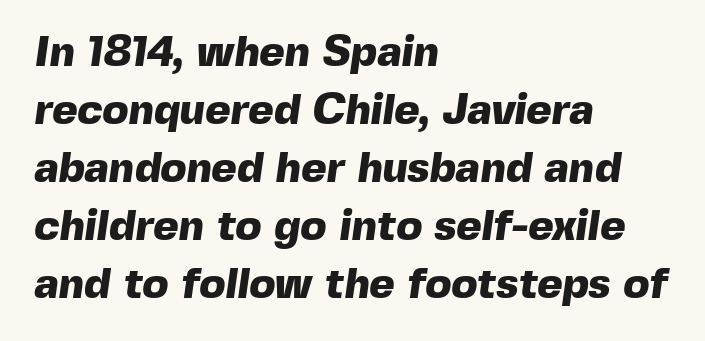
Q: Is the text bold? A: Yes.
Q: Is the typeface a serif or a sans-serif typeface? A: Sans-serif.
Q: Is the text underlined? A: No.
Q: How is the paragraph aligned? A: Left-aligned.
Q: Is the spacing between letters normal or unusually wide? A: Normal.
Q: Is the spacing between lines tight, normal or loose? A: Normal.
Q: Width (condensed, normal, or wide)? A: Normal.
Q: x-height? A: Medium.
Q: Monospaced? A: No.
